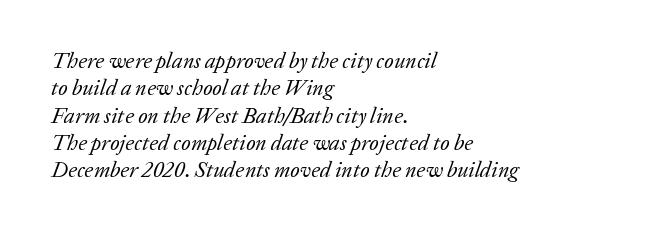
Q: Is the text bold? A: No.
Q: Is the text italic (slanted)? A: Yes, it leans right by about 20 degrees.
Q: Is the text underlined? A: No.
Q: How is the paragraph aligned? A: Left-aligned.
Q: Is the spacing between letters normal or unusually wide? A: Normal.
